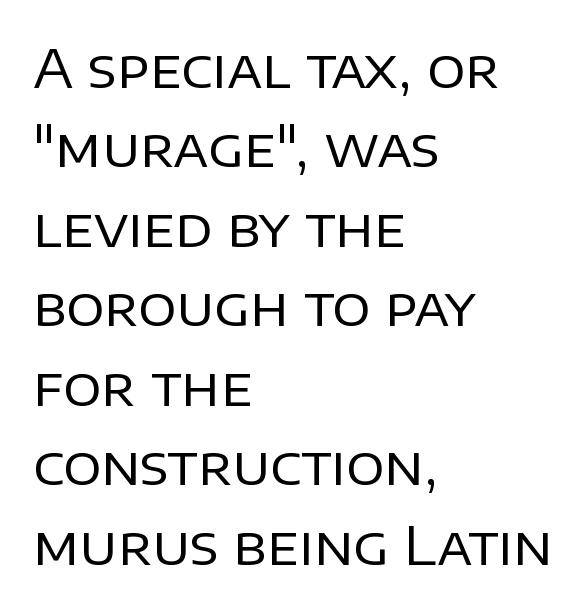
Q: Is the text bold? A: No.
Q: Is the text italic (slanted)? A: No, it is upright.
Q: Is the typeface a serif or a sans-serif typeface? A: Sans-serif.
Q: Is the text underlined? A: No.
Q: How is the paragraph aligned? A: Left-aligned.
Q: Is the spacing between letters normal or unusually wide? A: Normal.
Q: Is the spacing between lines tight, normal or loose? A: Normal.
Q: Width (condensed, normal, or wide)? A: Normal.
Q: Stroke contrast? A: Low.
Q: x-height? A: Large.
Q: Monospaced? A: No.
